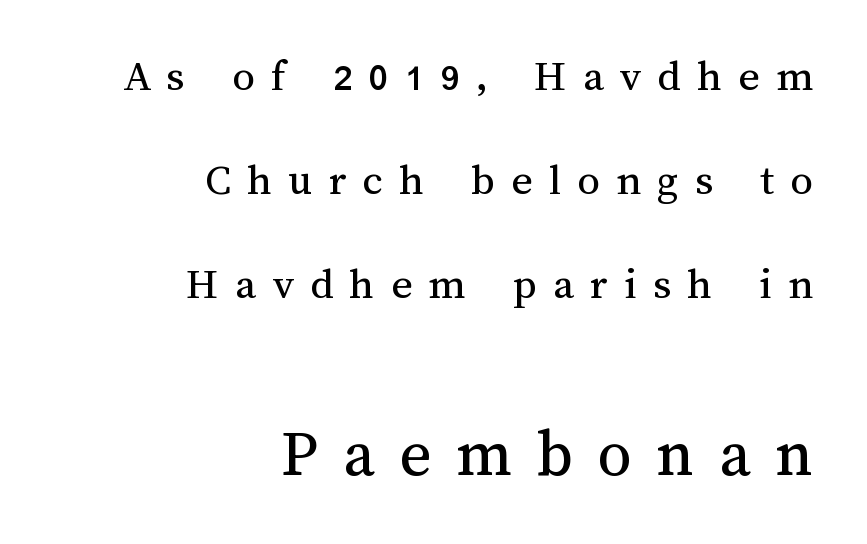
The image shows 68 px regular-weight type, upright; set right-aligned, loose line spacing (2.31x), unusually wide letter spacing (+0.36 em), not underlined; the second (bottom) block is 1.51x larger; medium stroke contrast and a medium x-height.
